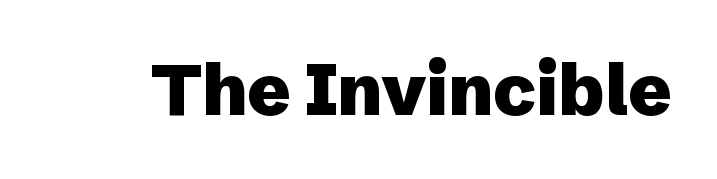
The image shows 71 px heavy sans-serif type, upright; set normal letter spacing, not underlined; low stroke contrast and a medium x-height.
